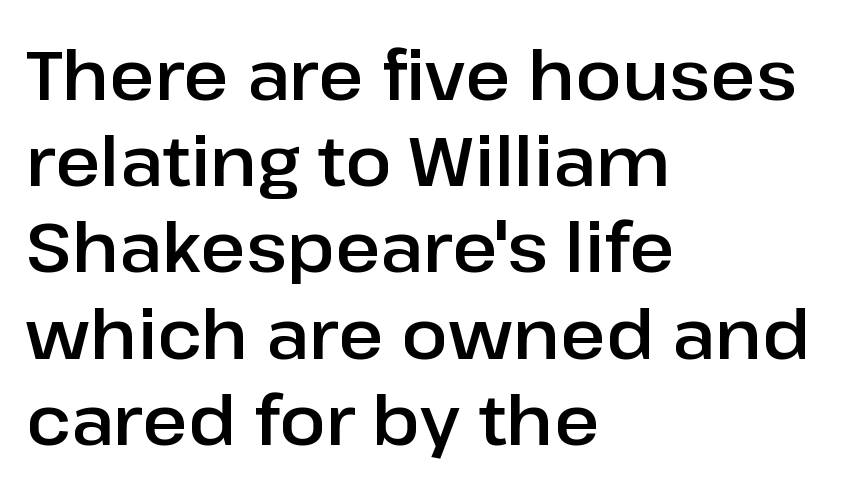
Q: Is the text italic (slanted)? A: No, it is upright.
Q: Is the typeface a serif or a sans-serif typeface? A: Sans-serif.
Q: Is the text underlined? A: No.
Q: How is the paragraph aligned? A: Left-aligned.
Q: Is the spacing between letters normal or unusually wide? A: Normal.
Q: Is the spacing between lines tight, normal or loose? A: Normal.
Q: Width (condensed, normal, or wide)? A: Normal.
Q: Stroke contrast? A: Low.
Q: x-height? A: Medium.
Q: Monospaced? A: No.
